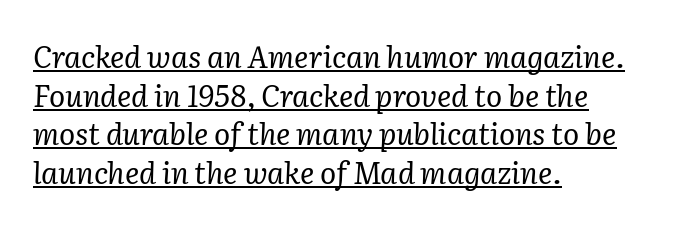
{"serif": "yes", "italic": "yes", "lean": "right", "slant_degrees": 2, "bold": "no", "weight": "regular", "width": "normal", "stroke_contrast": "low", "x_height": "medium", "monospaced": "no", "underline": "yes", "align": "left", "line_spacing": "normal", "line_spacing_ratio": 1.29, "letter_spacing": "normal", "letter_spacing_em": 0.0, "glyph_px": 30}
